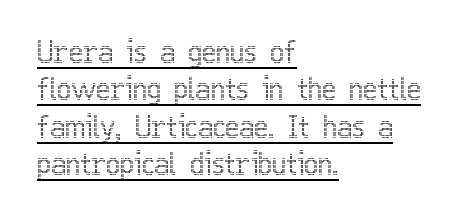
{"italic": "no", "width": "condensed", "x_height": "medium", "monospaced": "no", "underline": "yes", "align": "left", "line_spacing": "normal", "line_spacing_ratio": 1.25, "letter_spacing": "normal", "letter_spacing_em": 0.0, "glyph_px": 30}
